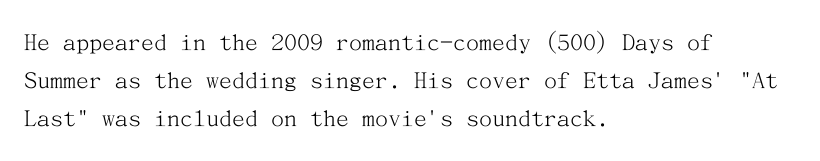
The image shows 26 px text type, upright; set left-aligned, normal line spacing (1.47x), normal letter spacing, not underlined.
